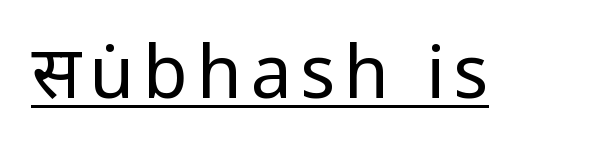
The image shows 73 px regular-weight, condensed sans-serif type, upright; set underlined; low stroke contrast and a large x-height.
